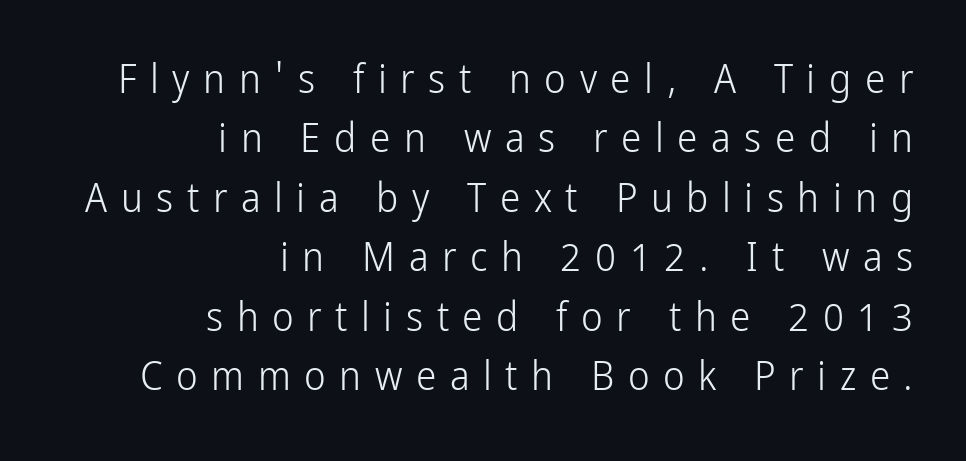
The image shows 41 px light, condensed sans-serif type, upright; set right-aligned, normal line spacing (1.45x), unusually wide letter spacing (+0.33 em), not underlined; low stroke contrast and a medium x-height.
